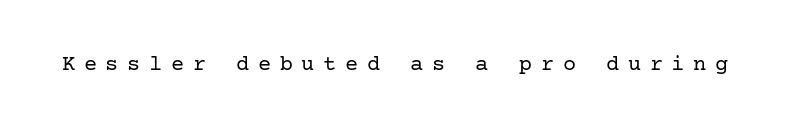
The image shows 22 px text type, upright; set unusually wide letter spacing (+0.39 em), not underlined.
